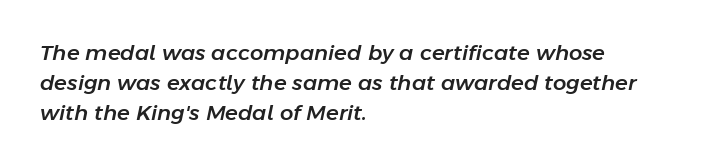
The image shows 21 px text type, italic (leaning right); set left-aligned, normal line spacing (1.42x), normal letter spacing, not underlined.
